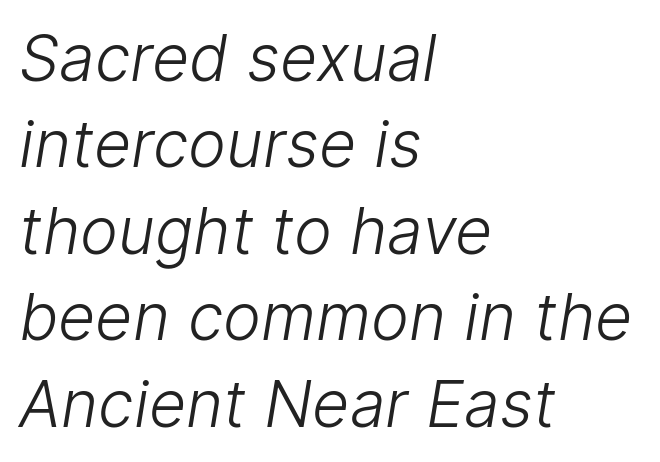
This is not heavy type; no bold has been used. Words appear dense and cohesive because spacing is normal. Just letters on the line, the space beneath them empty. Note the varied advance widths — an 'i' is clearly narrower than an 'm'. The passage shown is typeset with a sans-serif family. These lines are set flush left with a ragged right edge.
